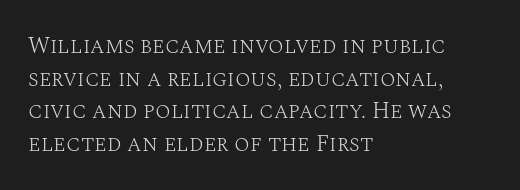
Q: Is the text bold? A: No.
Q: Is the text italic (slanted)? A: No, it is upright.
Q: Is the text underlined? A: No.
Q: How is the paragraph aligned? A: Left-aligned.
Q: Is the spacing between letters normal or unusually wide? A: Normal.
Q: Is the spacing between lines tight, normal or loose? A: Normal.
